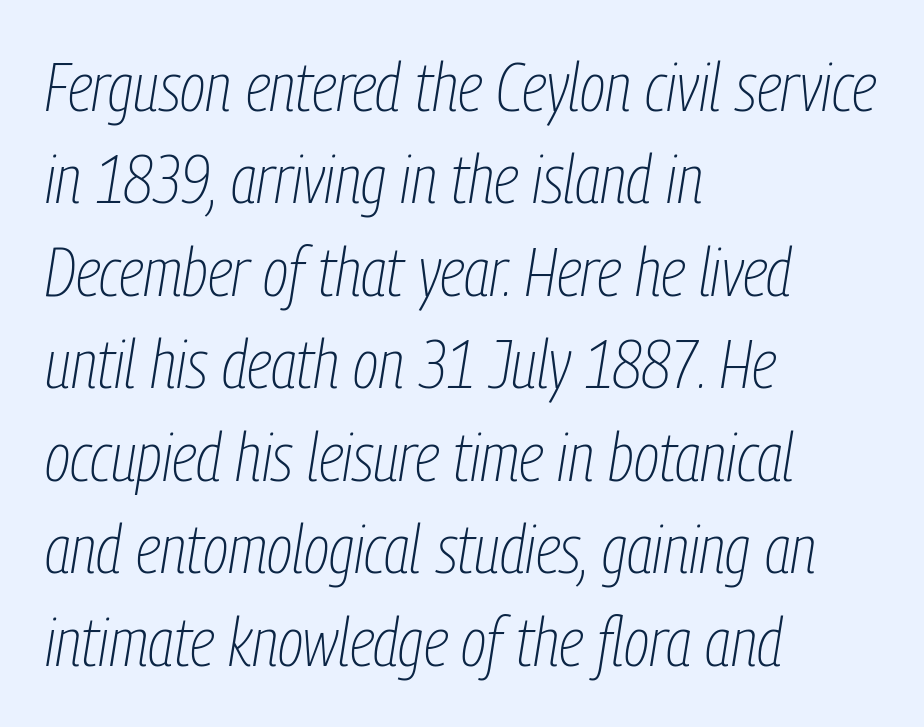
This rendering features lettering with no underline. Tracking value appears to be zero — textbook default spacing. The passage shown leans; its letterforms are oblique. A student would call this left alignment; a typographer would say flush left, rag right. Note the varied advance widths — an 'i' is clearly narrower than an 'm'. Weight: in the light-to-regular range.
